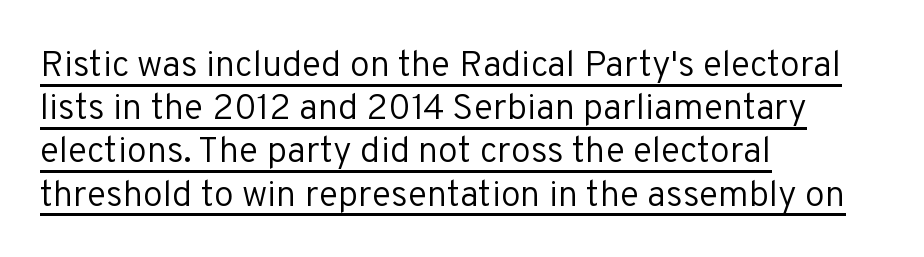
Tall strokes in this sample are plumb rather than angled. Reading down the block, your eye returns to a fixed left position each line. Unlike a traditional serif, this face leaves its strokes unadorned. The passage shown is typed in a proportional face where columns would drift. Observe the ordinary spacing: letters are neighbours, not strangers. Is the type heavy? It reads as light-to-regular instead.
